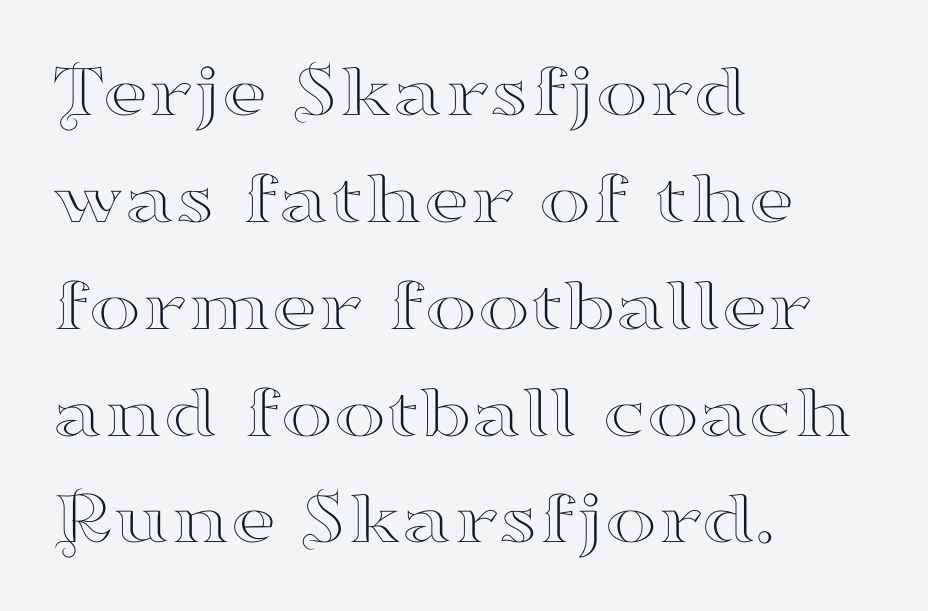
The image shows 78 px wide serif type, upright; set left-aligned, normal line spacing (1.37x), normal letter spacing, not underlined; high stroke contrast and a small x-height.
